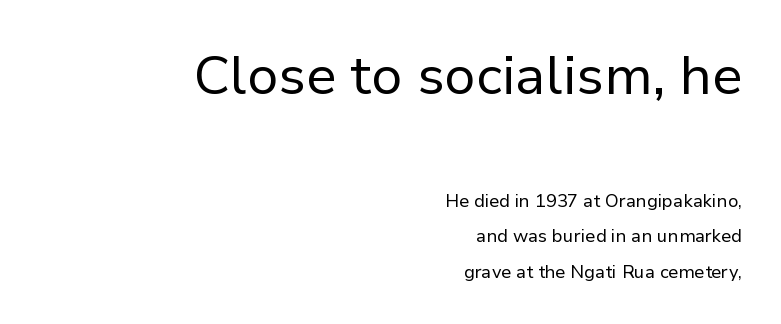
{"serif": "no", "italic": "no", "bold": "no", "weight": "regular", "width": "normal", "stroke_contrast": "low", "x_height": "medium", "monospaced": "no", "underline": "no", "align": "right", "line_spacing": "loose", "line_spacing_ratio": 1.96, "letter_spacing": "normal", "letter_spacing_em": 0.0, "larger_block": "first", "size_ratio": 3.0, "glyph_px": 54}
